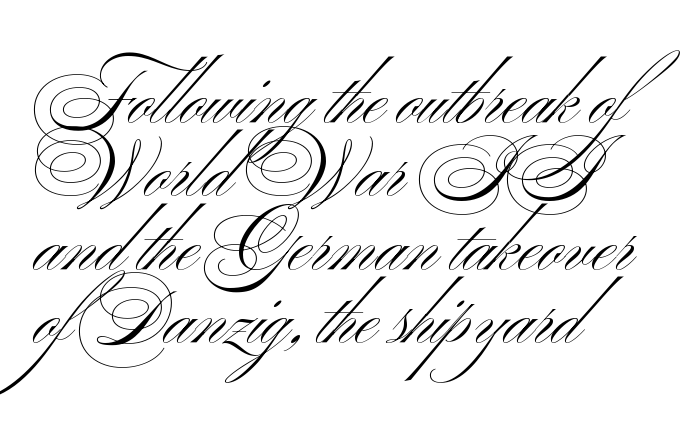
{"serif": "no", "bold": "no", "weight": "light", "width": "wide", "stroke_contrast": "medium", "x_height": "small", "monospaced": "no", "underline": "no", "align": "left", "line_spacing": "tight", "line_spacing_ratio": 0.98, "letter_spacing": "normal", "letter_spacing_em": 0.0, "glyph_px": 75}
